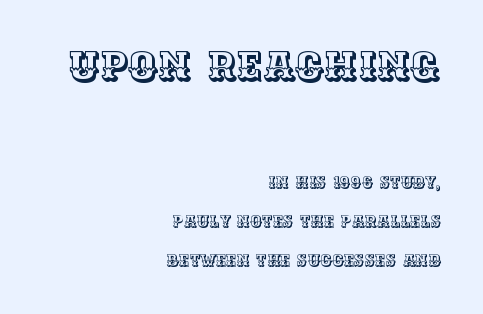
Q: Is the text italic (slanted)? A: No, it is upright.
Q: Is the text underlined? A: No.
Q: How is the paragraph aligned? A: Right-aligned.
Q: Is the spacing between letters normal or unusually wide? A: Normal.
Q: Is the spacing between lines tight, normal or loose? A: Loose.
Q: Which block of text is set in a larger size, the first (top) or the second (bottom)? A: The first (top) one.
Q: Width (condensed, normal, or wide)? A: Normal.
Q: x-height? A: Large.
Q: Monospaced? A: No.
